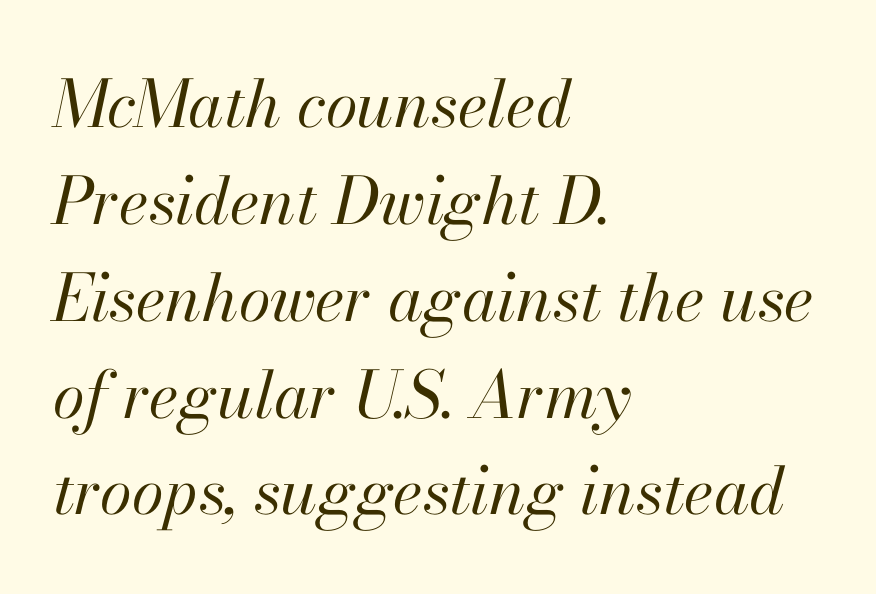
Q: Is the text bold? A: No.
Q: Is the text italic (slanted)? A: Yes, it leans right by about 13 degrees.
Q: Is the text underlined? A: No.
Q: How is the paragraph aligned? A: Left-aligned.
Q: Is the spacing between letters normal or unusually wide? A: Normal.
Q: Is the spacing between lines tight, normal or loose? A: Normal.
Q: Width (condensed, normal, or wide)? A: Normal.
Q: Stroke contrast? A: High.
Q: x-height? A: Small.
Q: Monospaced? A: No.
